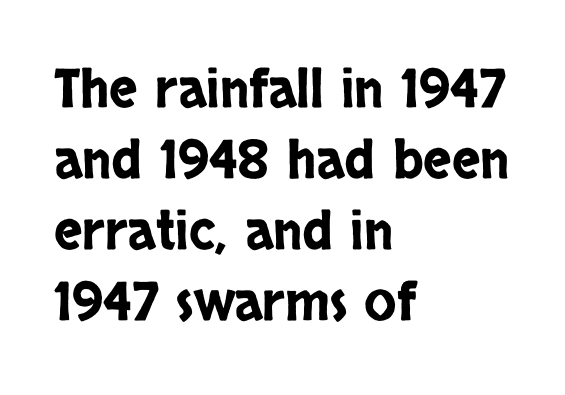
The string is rendered with underlining switched off. The tracking reads as untouched default to a designer's eye. Designer's note — italics off, roman on. Does the type have serifs? No, each stem ends abruptly. Teacher's note: observe the even left margin — that is flush-left alignment. Honestly, the row spacing looks completely unremarkable.
